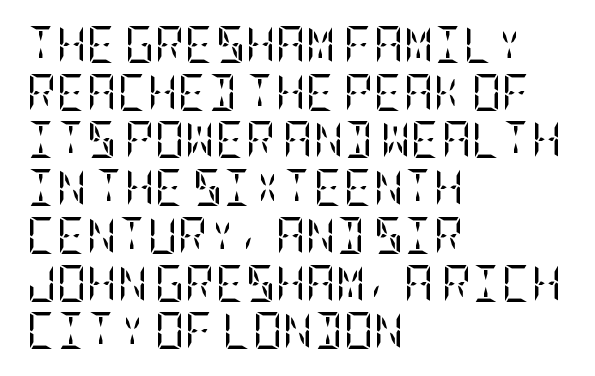
{"serif": "yes", "italic": "no", "bold": "no", "weight": "regular", "width": "condensed", "stroke_contrast": "low", "x_height": "large", "underline": "no", "align": "left", "line_spacing": "normal", "line_spacing_ratio": 1.29, "letter_spacing": "normal", "letter_spacing_em": 0.0, "glyph_px": 37}
